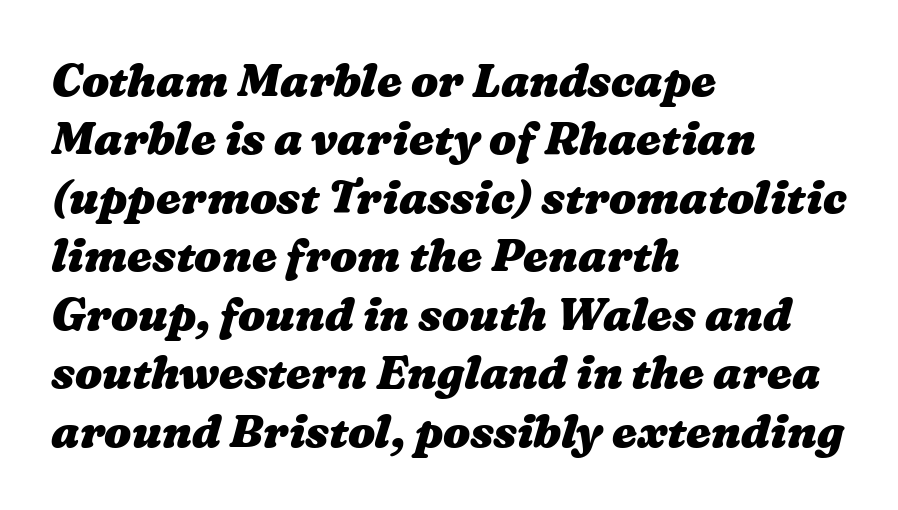
Q: Is the text bold? A: Yes.
Q: Is the text underlined? A: No.
Q: How is the paragraph aligned? A: Left-aligned.
Q: Is the spacing between letters normal or unusually wide? A: Normal.
Q: Is the spacing between lines tight, normal or loose? A: Normal.
Q: Width (condensed, normal, or wide)? A: Wide.
Q: Stroke contrast? A: Medium.
Q: x-height? A: Medium.
Q: Monospaced? A: No.
